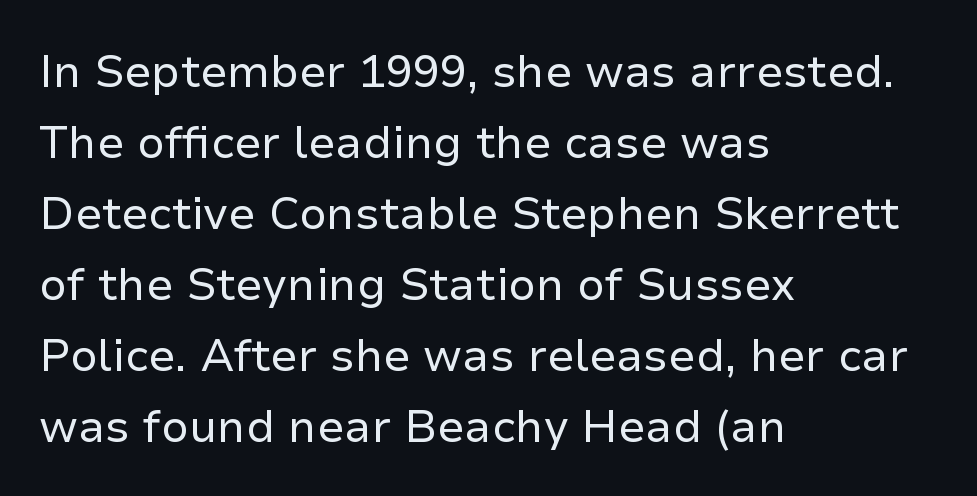
{"serif": "no", "italic": "no", "bold": "no", "weight": "regular", "width": "normal", "stroke_contrast": "low", "x_height": "medium", "monospaced": "no", "underline": "no", "align": "left", "line_spacing": "normal", "line_spacing_ratio": 1.58, "letter_spacing": "normal", "letter_spacing_em": 0.0, "glyph_px": 45}
